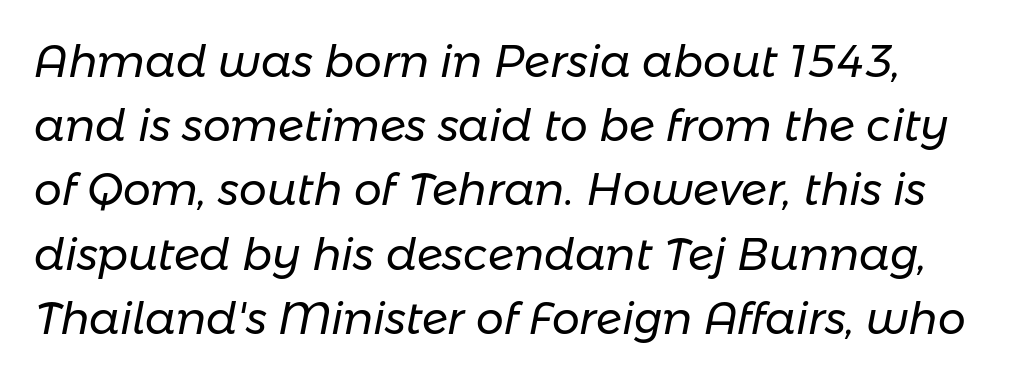
Quick note: interline space is typical. No word sits above an underline. The font sits on the lighter half of the weight spectrum, regular included. These lines are rendered in a variable-pitch font. No extra tracking has been applied to these lines.
